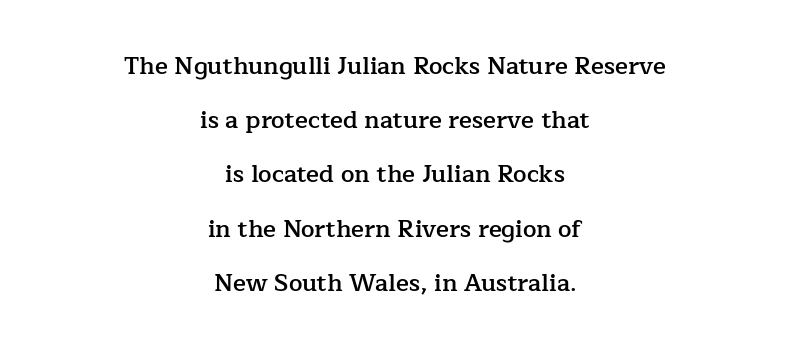
The image shows 24 px text type, upright; set centered, loose line spacing (2.26x), normal letter spacing, not underlined.
